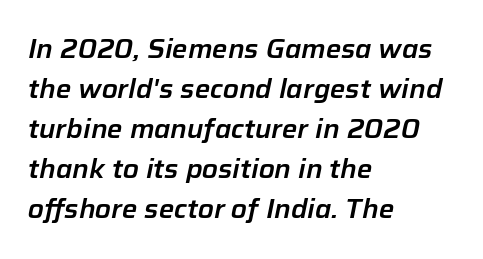
The text carries the slant typical of an italic or oblique font. Line beginnings align vertically; line endings do not. Regarding leading, the lines here are spaced in the standard way. Check the space under the baseline: it is left empty. The line texture is even and compact thanks to regular tracking.
